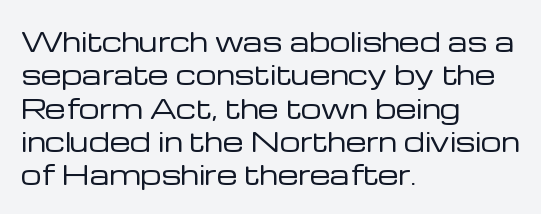
{"italic": "no", "bold": "no", "underline": "no", "align": "left", "line_spacing": "normal", "line_spacing_ratio": 1.28, "letter_spacing": "normal", "letter_spacing_em": 0.0, "glyph_px": 26}
